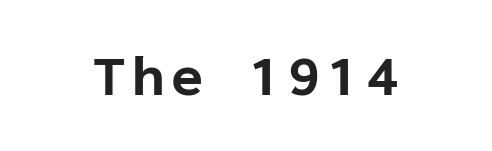
The image shows 59 px bold sans-serif type, upright, monospaced; set not underlined; low stroke contrast and a medium x-height.
